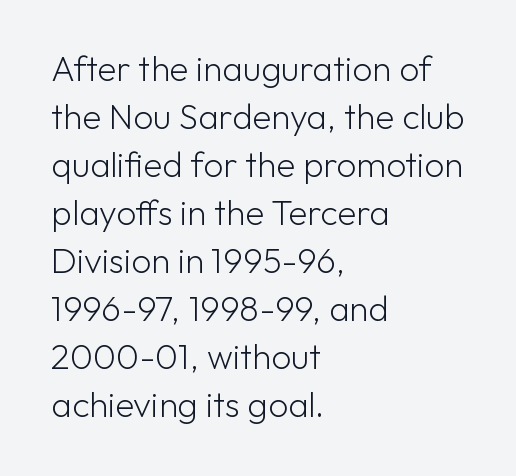
The image shows 35 px light sans-serif type, upright; set left-aligned, normal line spacing (1.37x), normal letter spacing, not underlined; low stroke contrast and a medium x-height.
